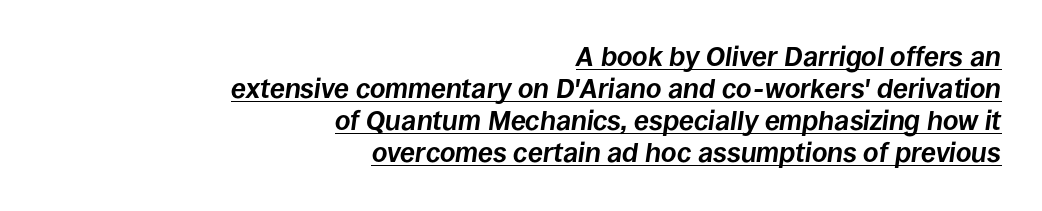
The image shows 27 px bold type, italic (leaning right); set right-aligned, line spacing 1.19x, normal letter spacing, underlined.
